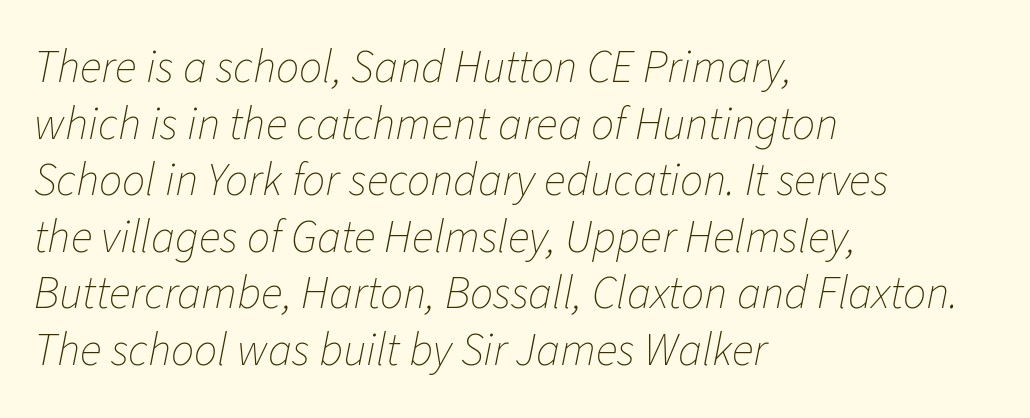
Q: Is the text bold? A: No.
Q: Is the text italic (slanted)? A: Yes, it leans right by about 11 degrees.
Q: Is the text underlined? A: No.
Q: How is the paragraph aligned? A: Left-aligned.
Q: Is the spacing between letters normal or unusually wide? A: Normal.
Q: Width (condensed, normal, or wide)? A: Normal.
Q: Stroke contrast? A: Low.
Q: x-height? A: Medium.
Q: Monospaced? A: No.
